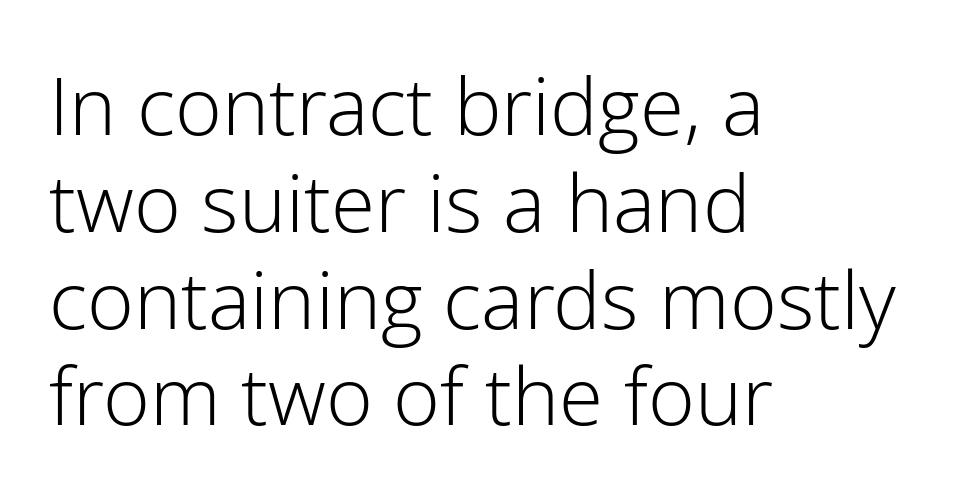
Q: Is the text bold? A: No.
Q: Is the text italic (slanted)? A: No, it is upright.
Q: Is the typeface a serif or a sans-serif typeface? A: Sans-serif.
Q: Is the text underlined? A: No.
Q: How is the paragraph aligned? A: Left-aligned.
Q: Is the spacing between letters normal or unusually wide? A: Normal.
Q: Width (condensed, normal, or wide)? A: Normal.
Q: Stroke contrast? A: Low.
Q: x-height? A: Medium.
Q: Monospaced? A: No.
